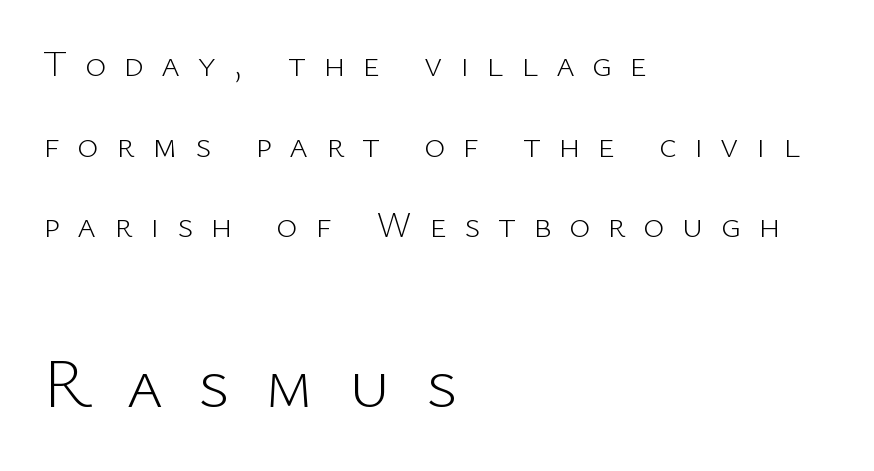
{"serif": "no", "italic": "no", "bold": "no", "weight": "light", "width": "normal", "stroke_contrast": "low", "x_height": "medium", "monospaced": "no", "underline": "no", "align": "left", "line_spacing": "loose", "line_spacing_ratio": 2.24, "letter_spacing": "wide", "letter_spacing_em": 0.49, "larger_block": "second", "size_ratio": 1.97, "glyph_px": 71}
